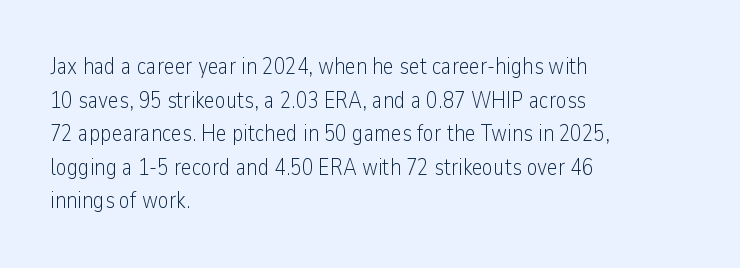
What stands out about the letter spacing? Nothing — it is the standard amount. Type without underlining. You can tell it's not italic because the verticals are truly vertical. Is there much room between lines? A standard amount, neither cramped nor airy.
